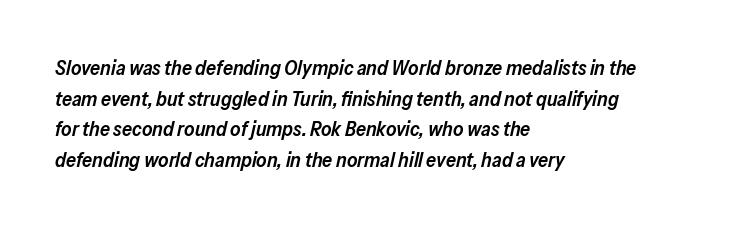
{"italic": "yes", "lean": "right", "slant_degrees": 13, "bold": "semi", "underline": "no", "align": "left", "line_spacing": "normal", "line_spacing_ratio": 1.53, "letter_spacing": "normal", "letter_spacing_em": 0.0, "glyph_px": 20}
